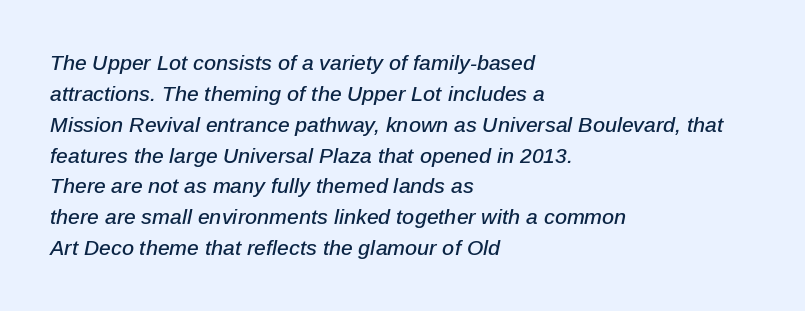
Q: Is the text italic (slanted)? A: Yes, it leans right by about 12 degrees.
Q: Is the text underlined? A: No.
Q: How is the paragraph aligned? A: Left-aligned.
Q: Is the spacing between letters normal or unusually wide? A: Normal.
Q: Is the spacing between lines tight, normal or loose? A: Normal.
